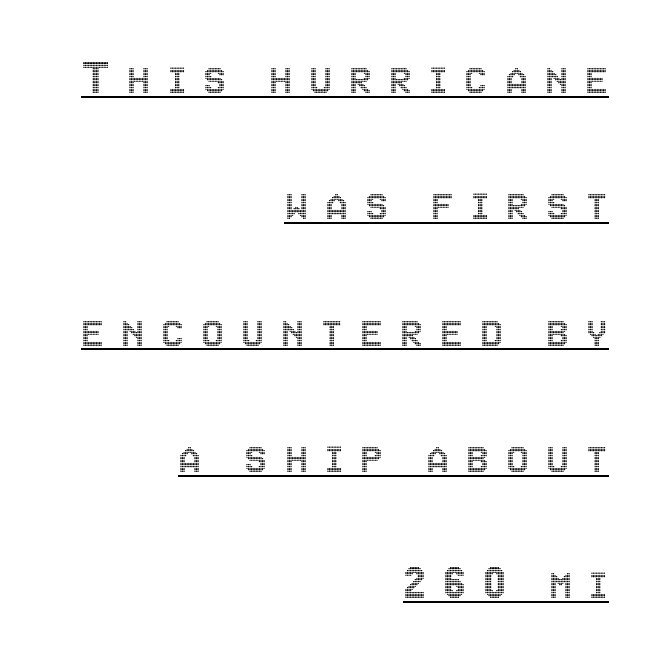
{"italic": "no", "width": "condensed", "x_height": "large", "monospaced": "no", "underline": "yes", "align": "right", "line_spacing": "loose", "line_spacing_ratio": 2.43, "letter_spacing": "wide", "letter_spacing_em": 0.32, "glyph_px": 52}
